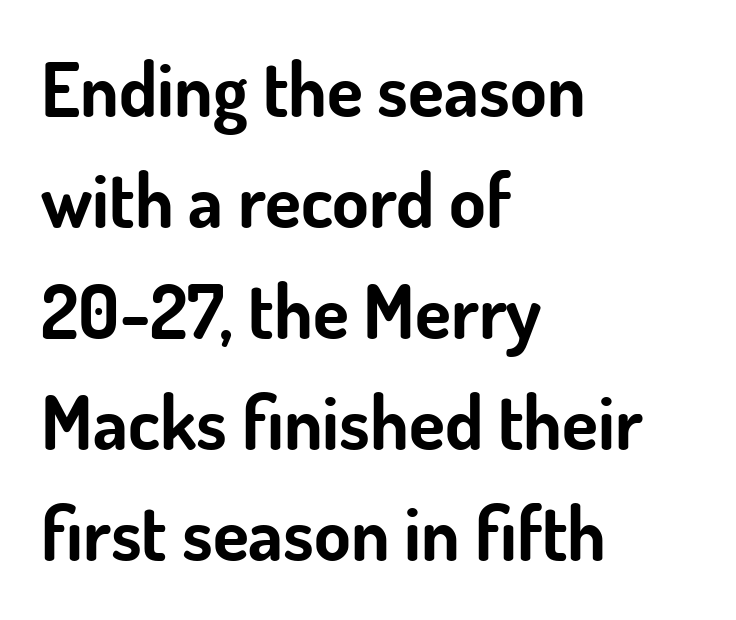
Q: Is the text bold? A: Yes.
Q: Is the text italic (slanted)? A: No, it is upright.
Q: Is the typeface a serif or a sans-serif typeface? A: Sans-serif.
Q: Is the text underlined? A: No.
Q: How is the paragraph aligned? A: Left-aligned.
Q: Is the spacing between letters normal or unusually wide? A: Normal.
Q: Is the spacing between lines tight, normal or loose? A: Normal.
Q: Width (condensed, normal, or wide)? A: Normal.
Q: Stroke contrast? A: Low.
Q: x-height? A: Small.
Q: Monospaced? A: No.
